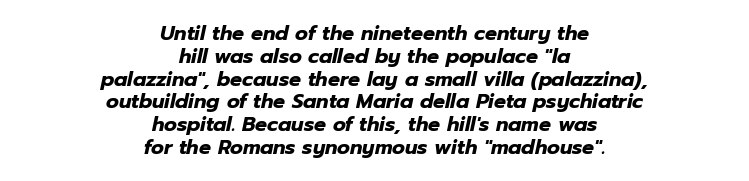
Q: Is the text bold? A: Yes.
Q: Is the text italic (slanted)? A: Yes, it leans right by about 12 degrees.
Q: Is the text underlined? A: No.
Q: How is the paragraph aligned? A: Centered.
Q: Is the spacing between letters normal or unusually wide? A: Normal.
Q: Is the spacing between lines tight, normal or loose? A: Tight.
